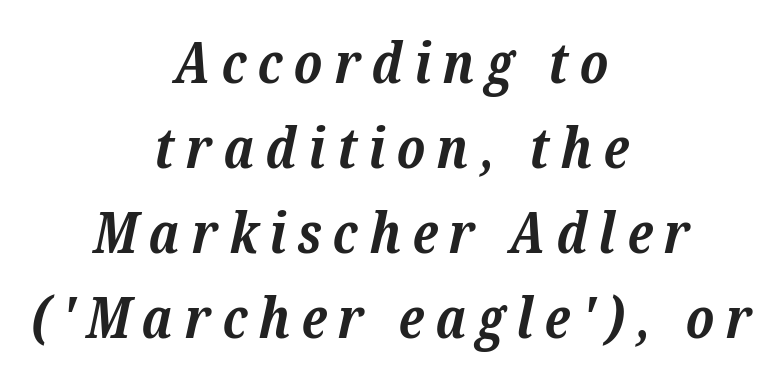
Q: Is the text bold? A: Yes.
Q: Is the text italic (slanted)? A: Yes, it leans right by about 12 degrees.
Q: Is the typeface a serif or a sans-serif typeface? A: Serif.
Q: Is the text underlined? A: No.
Q: How is the paragraph aligned? A: Centered.
Q: Is the spacing between letters normal or unusually wide? A: Unusually wide.
Q: Is the spacing between lines tight, normal or loose? A: Normal.
Q: Width (condensed, normal, or wide)? A: Normal.
Q: Stroke contrast? A: Low.
Q: x-height? A: Medium.
Q: Monospaced? A: No.
